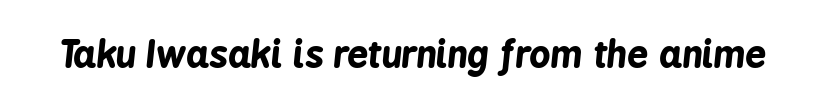
{"italic": "yes", "lean": "right", "slant_degrees": 6, "bold": "yes", "weight": "bold", "width": "condensed", "stroke_contrast": "low", "x_height": "medium", "monospaced": "no", "underline": "no", "letter_spacing": "normal", "letter_spacing_em": 0.0, "glyph_px": 37}
